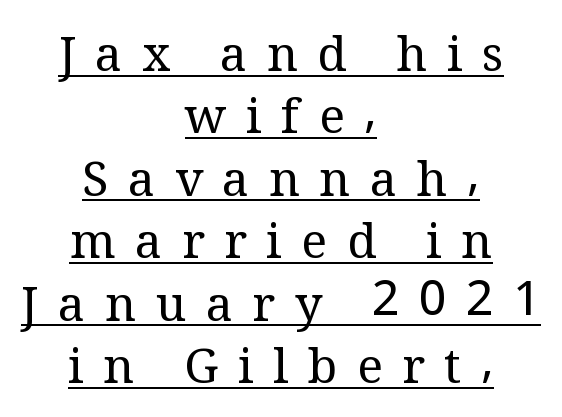
{"serif": "yes", "italic": "no", "bold": "no", "weight": "regular", "width": "normal", "stroke_contrast": "medium", "x_height": "medium", "monospaced": "no", "underline": "yes", "align": "center", "line_spacing": "normal", "line_spacing_ratio": 1.3, "letter_spacing": "wide", "letter_spacing_em": 0.41, "glyph_px": 48}
